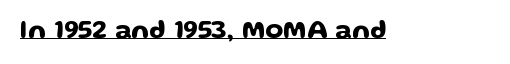
Posture: vertical. Is the letter spacing exaggerated? No — it looks like the ordinary default. These characters rest on top of a visible drawn line.
